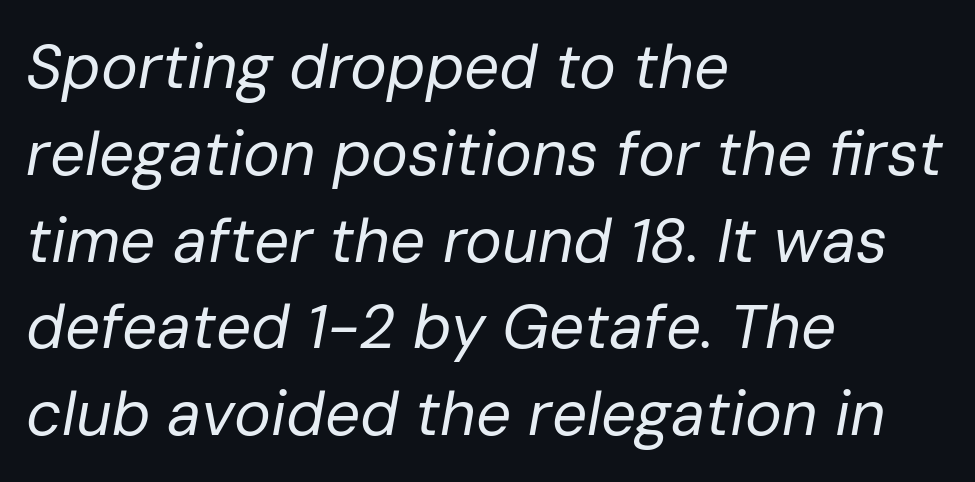
{"italic": "yes", "lean": "right", "slant_degrees": 10, "bold": "no", "weight": "regular", "width": "normal", "stroke_contrast": "low", "x_height": "medium", "monospaced": "no", "underline": "no", "align": "left", "line_spacing": "normal", "line_spacing_ratio": 1.4, "letter_spacing": "normal", "letter_spacing_em": 0.0, "glyph_px": 62}
